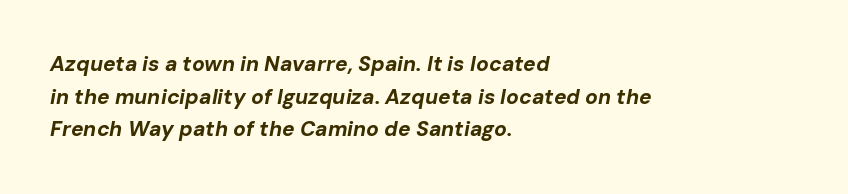
{"italic": "yes", "lean": "right", "slant_degrees": 10, "bold": "yes", "underline": "no", "align": "left", "line_spacing": "normal", "line_spacing_ratio": 1.55, "letter_spacing": "normal", "letter_spacing_em": 0.0, "glyph_px": 21}
